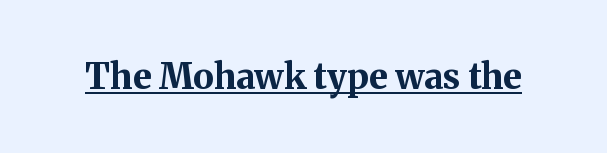
The image shows 35 px bold serif type, upright; set normal letter spacing, underlined; medium stroke contrast and a medium x-height.
